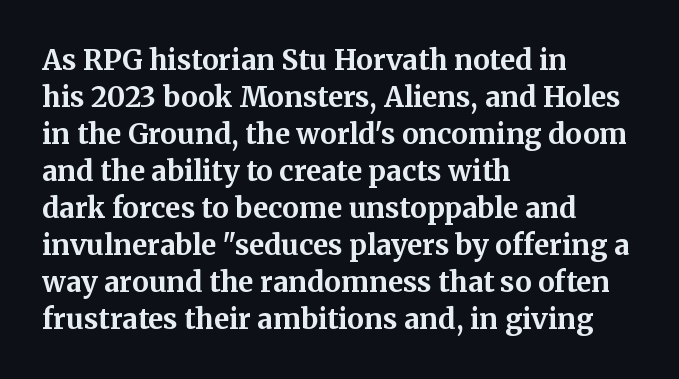
The image shows 28 px bold serif type, upright; set left-aligned, normal line spacing (1.32x), normal letter spacing, not underlined; medium stroke contrast and a medium x-height.
